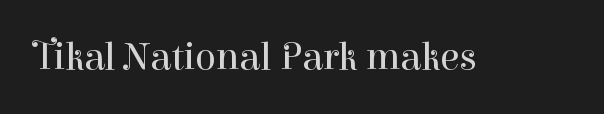
Q: Is the text bold? A: No.
Q: Is the text italic (slanted)? A: No, it is upright.
Q: Is the typeface a serif or a sans-serif typeface? A: Serif.
Q: Is the text underlined? A: No.
Q: Is the spacing between letters normal or unusually wide? A: Normal.
Q: Width (condensed, normal, or wide)? A: Normal.
Q: Stroke contrast? A: High.
Q: x-height? A: Medium.
Q: Monospaced? A: No.
